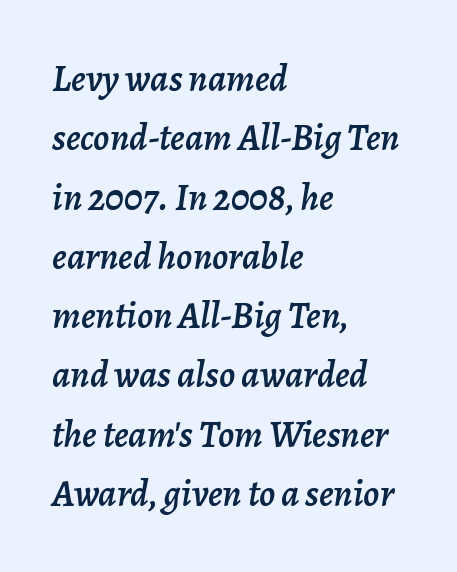
{"italic": "yes", "lean": "right", "slant_degrees": 7, "width": "normal", "stroke_contrast": "low", "x_height": "medium", "monospaced": "no", "underline": "no", "align": "left", "line_spacing": "normal", "line_spacing_ratio": 1.56, "letter_spacing": "normal", "letter_spacing_em": 0.0, "glyph_px": 38}
